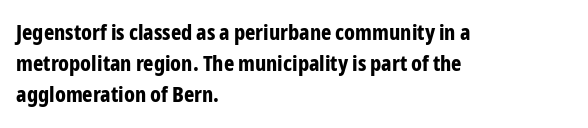
Q: Is the text bold? A: Yes.
Q: Is the text italic (slanted)? A: No, it is upright.
Q: Is the text underlined? A: No.
Q: How is the paragraph aligned? A: Left-aligned.
Q: Is the spacing between letters normal or unusually wide? A: Normal.
Q: Is the spacing between lines tight, normal or loose? A: Normal.
